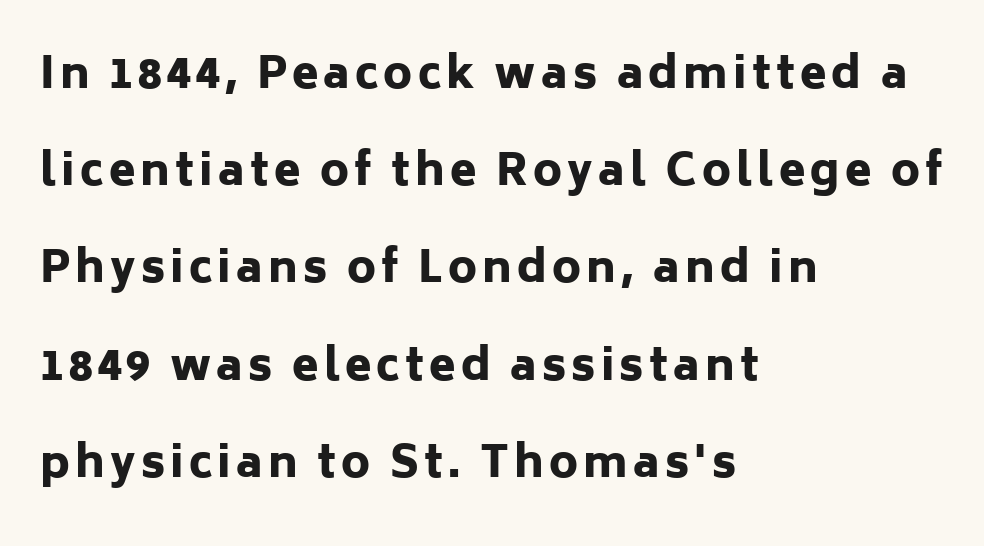
The image shows 43 px heavy sans-serif type, upright; set left-aligned, loose line spacing (2.26x), not underlined; low stroke contrast and a medium x-height.
